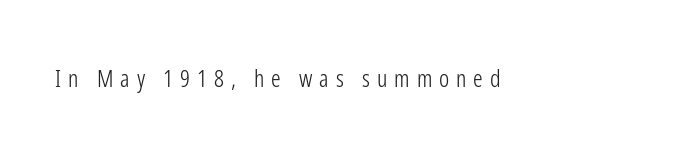
The image shows 24 px text type, upright; set unusually wide letter spacing (+0.29 em), not underlined.
